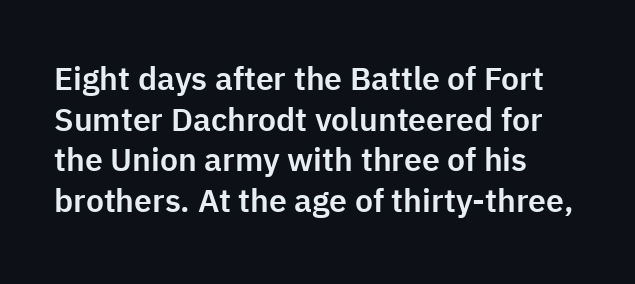
{"serif": "no", "italic": "no", "width": "normal", "stroke_contrast": "low", "x_height": "medium", "monospaced": "no", "underline": "no", "align": "left", "line_spacing": "normal", "line_spacing_ratio": 1.27, "letter_spacing": "normal", "letter_spacing_em": 0.0, "glyph_px": 32}
